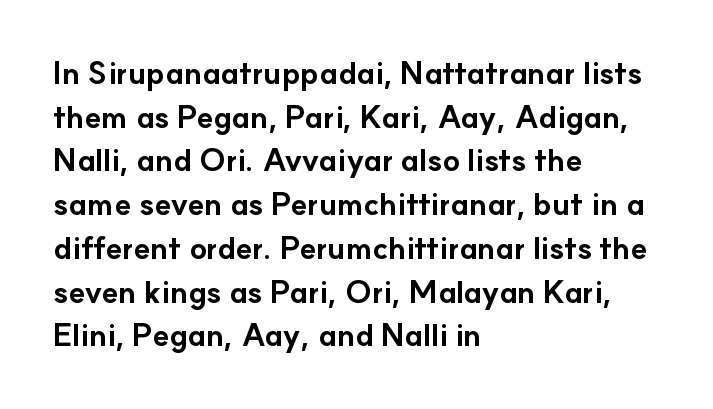
The font is running at its bold setting. The tracking reads as untouched default to a designer's eye. One-word summary of the alignment: left. Quick note: underline off. The passage shown stacks its lines at a standard gap. Notice how the stems are strictly vertical — no italics here.
